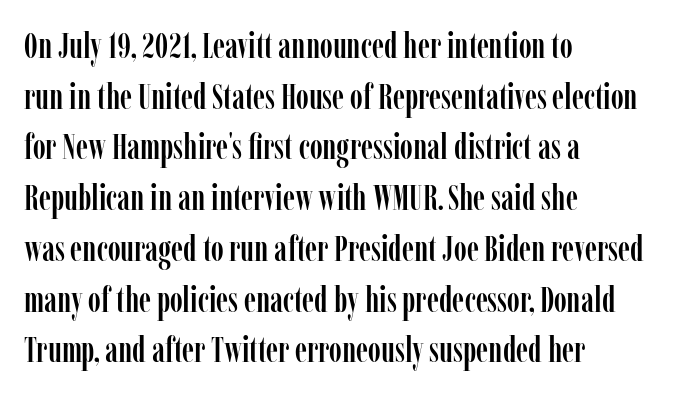
{"serif": "yes", "italic": "no", "width": "condensed", "stroke_contrast": "low", "x_height": "medium", "monospaced": "no", "underline": "no", "align": "left", "line_spacing": "normal", "line_spacing_ratio": 1.45, "letter_spacing": "normal", "letter_spacing_em": 0.0, "glyph_px": 35}
